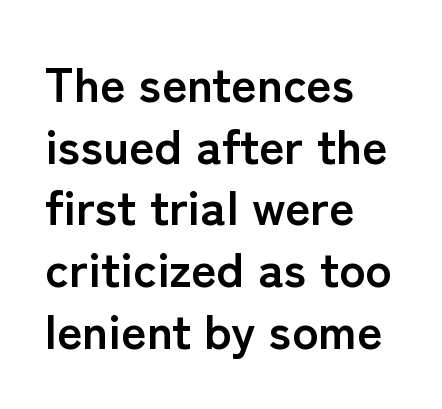
The image shows 49 px semibold sans-serif type, upright; set left-aligned, normal line spacing (1.26x), normal letter spacing, not underlined; low stroke contrast and a medium x-height.
